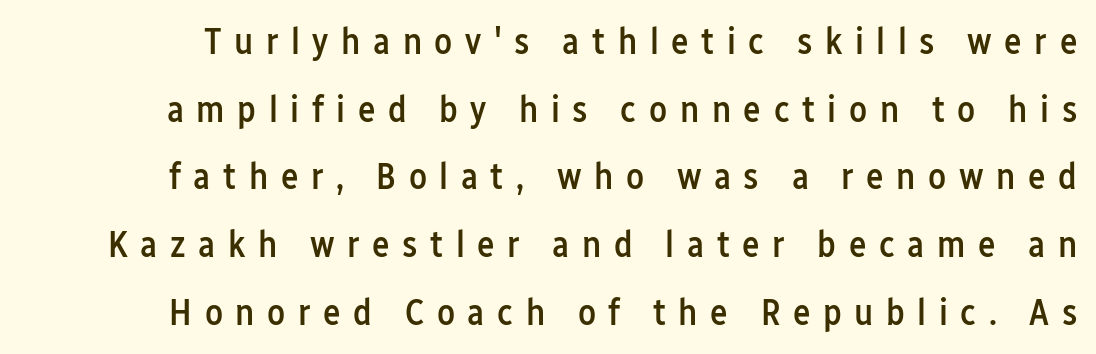
Do the characters align in a grid? No, the font is proportional. Clear beneath every line of the passage. You can tell it's not italic because the verticals are truly vertical. The gaps between neighbouring characters are conspicuously large. Are there feet on the stems? There aren't — it's a sans.
